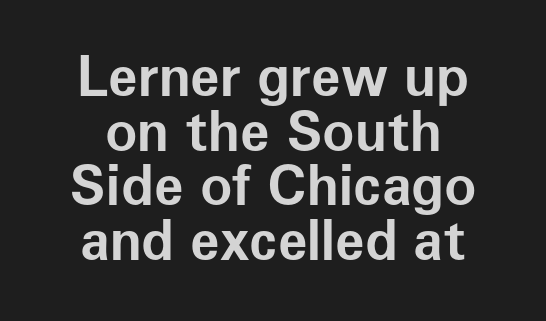
Font category for this specimen: sans-serif. Nothing unusual about the tracking: characters are spaced as the font intends. Proportional: the letters do not fall into vertical columns. Tall strokes in this sample are plumb rather than angled. A bare baseline throughout the passage. A dark, heavy texture on the line: the type is bold.
